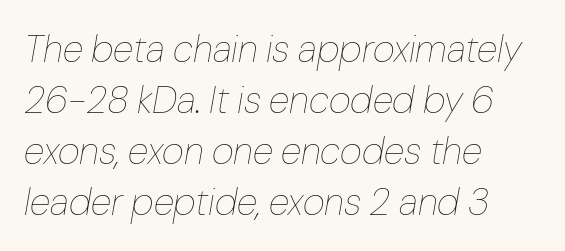
Q: Is the text bold? A: No.
Q: Is the text italic (slanted)? A: Yes, it leans right by about 10 degrees.
Q: Is the text underlined? A: No.
Q: How is the paragraph aligned? A: Left-aligned.
Q: Is the spacing between letters normal or unusually wide? A: Normal.
Q: Is the spacing between lines tight, normal or loose? A: Normal.
Q: Width (condensed, normal, or wide)? A: Normal.
Q: Stroke contrast? A: Low.
Q: x-height? A: Medium.
Q: Monospaced? A: No.
